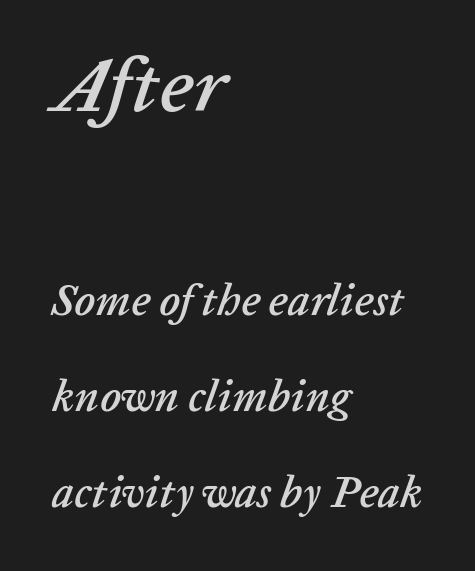
{"italic": "yes", "lean": "right", "slant_degrees": 20, "width": "normal", "stroke_contrast": "low", "x_height": "medium", "monospaced": "no", "underline": "no", "align": "left", "line_spacing": "loose", "line_spacing_ratio": 2.18, "letter_spacing": "normal", "letter_spacing_em": 0.0, "larger_block": "first", "size_ratio": 1.75, "glyph_px": 77}
